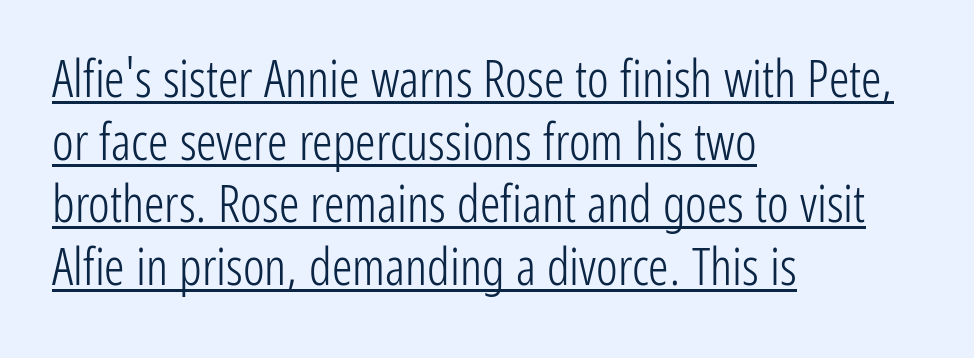
Q: Is the text bold? A: No.
Q: Is the text italic (slanted)? A: No, it is upright.
Q: Is the typeface a serif or a sans-serif typeface? A: Sans-serif.
Q: Is the text underlined? A: Yes.
Q: How is the paragraph aligned? A: Left-aligned.
Q: Is the spacing between letters normal or unusually wide? A: Normal.
Q: Width (condensed, normal, or wide)? A: Condensed.
Q: Stroke contrast? A: Low.
Q: x-height? A: Medium.
Q: Monospaced? A: No.
